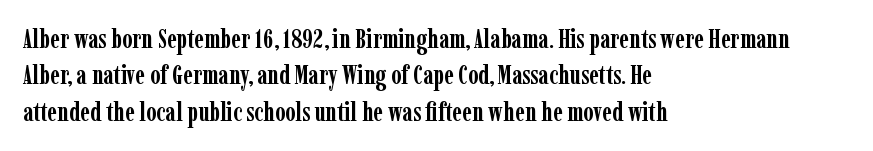
The image shows 26 px bold type, upright; set left-aligned, normal line spacing (1.4x), normal letter spacing, not underlined.
